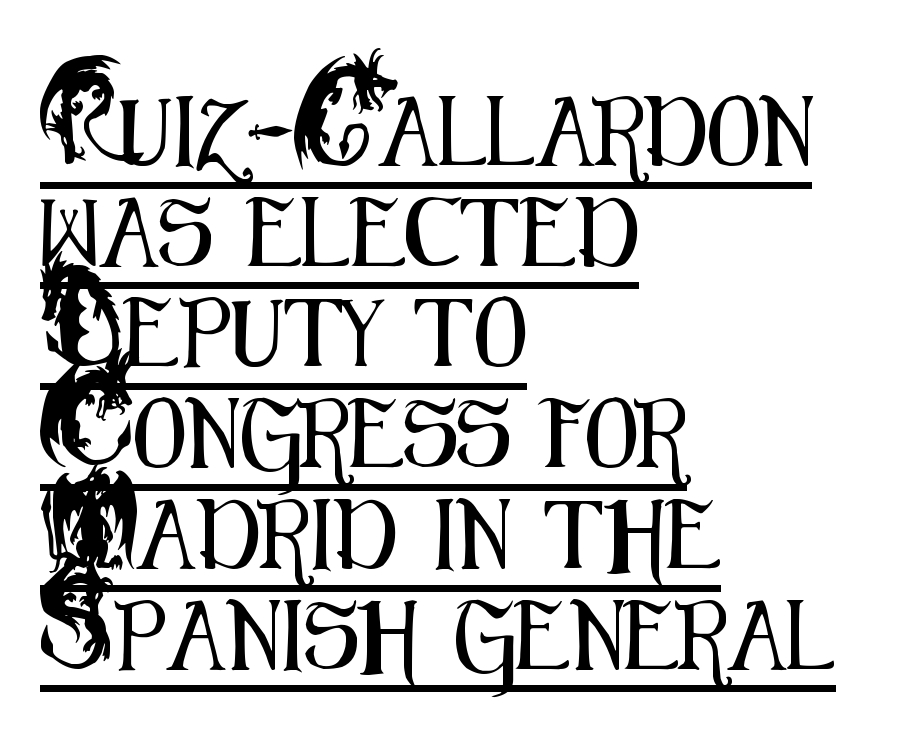
Quick note: not italic, upright. Does the leading feel generous? No, just average. Caption: lettering with a line underneath. This rendering leaves character spacing at its baseline value.
